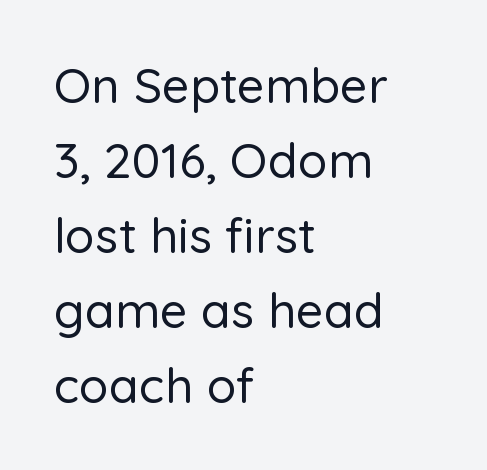
The image shows 49 px sans-serif type, upright; set left-aligned, normal line spacing (1.53x), normal letter spacing, not underlined; low stroke contrast and a medium x-height.
